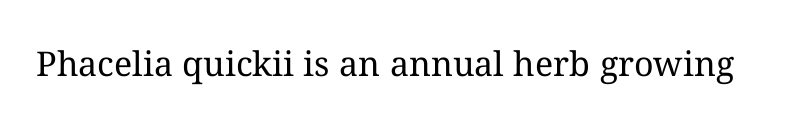
{"italic": "no", "bold": "no", "weight": "regular", "width": "normal", "stroke_contrast": "medium", "x_height": "medium", "monospaced": "no", "underline": "no", "letter_spacing": "normal", "letter_spacing_em": 0.0, "glyph_px": 34}
